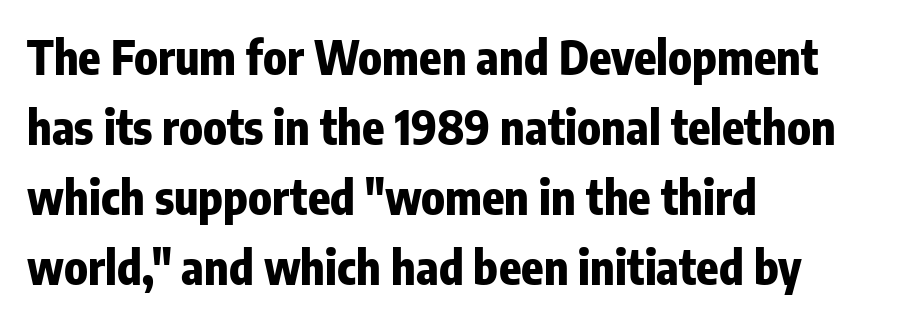
The image shows 46 px heavy, condensed sans-serif type, upright; set left-aligned, normal line spacing (1.52x), normal letter spacing, not underlined; low stroke contrast and a medium x-height.
